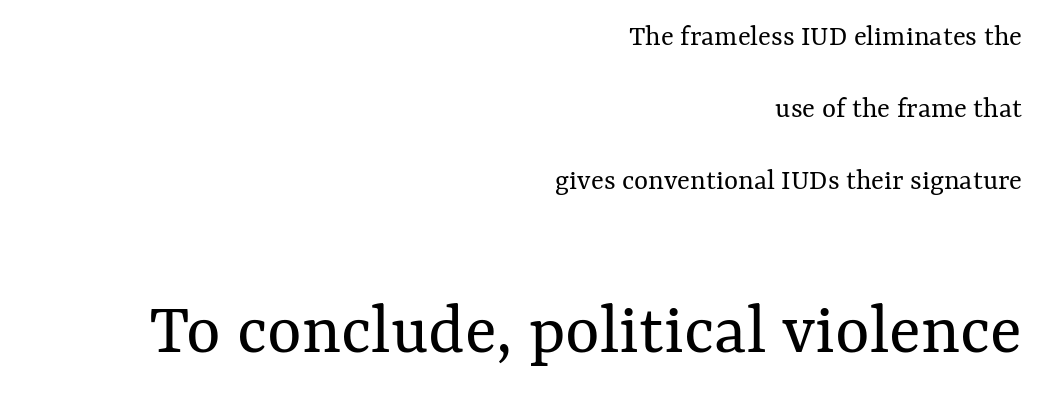
Compared with a typical body face, this is equally light or lighter still. The letters sit at their default tracking, neither squeezed nor spread. Airy leading. Character widths vary here, with narrow letters taking less room than wide ones. Here the second block reads like a headline and the first like body copy. Descenders are the only things crossing below the line.
